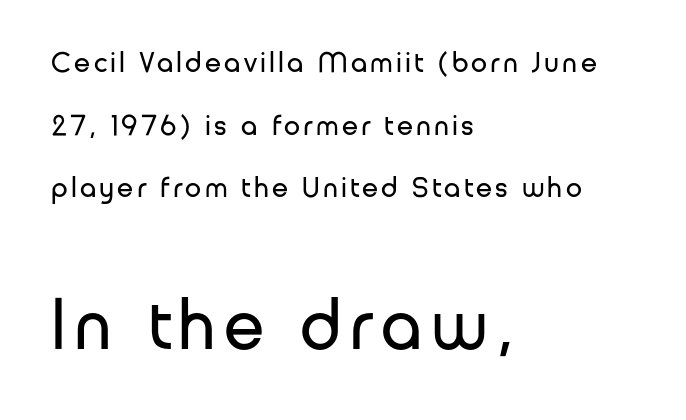
{"serif": "no", "italic": "no", "bold": "no", "weight": "regular", "width": "normal", "stroke_contrast": "low", "x_height": "medium", "monospaced": "no", "underline": "no", "align": "left", "line_spacing": "loose", "line_spacing_ratio": 2.16, "larger_block": "second", "size_ratio": 2.52, "glyph_px": 73}
